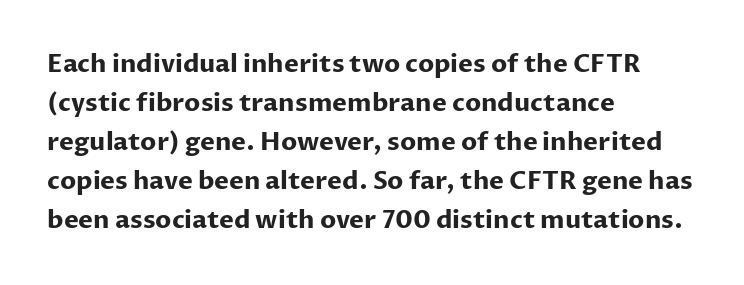
{"italic": "no", "bold": "yes", "underline": "no", "align": "left", "line_spacing": "normal", "line_spacing_ratio": 1.56, "letter_spacing": "normal", "letter_spacing_em": 0.0, "glyph_px": 25}
